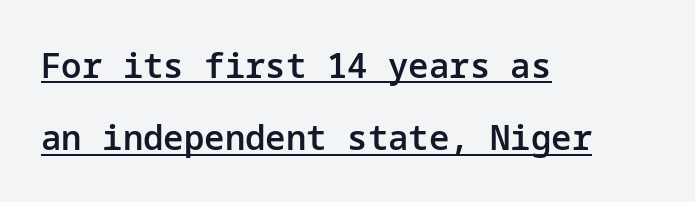
The image shows 34 px semibold sans-serif type, upright; set left-aligned, loose line spacing (2.13x), normal letter spacing, underlined; low stroke contrast and a medium x-height.
